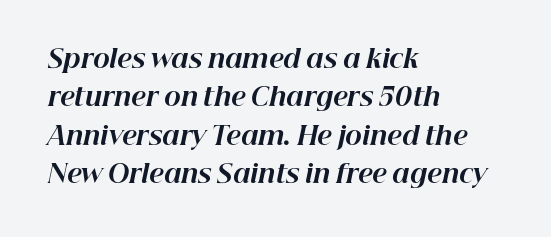
{"italic": "yes", "lean": "right", "slant_degrees": 12, "bold": "yes", "underline": "no", "align": "left", "line_spacing": "normal", "line_spacing_ratio": 1.54, "letter_spacing": "normal", "letter_spacing_em": 0.0, "glyph_px": 25}
